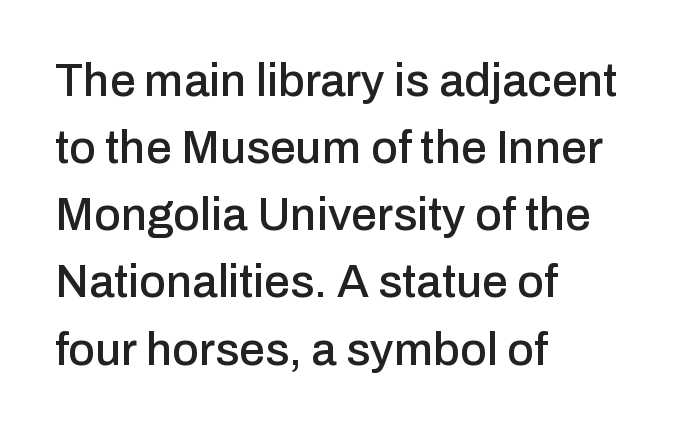
Q: Is the text italic (slanted)? A: No, it is upright.
Q: Is the typeface a serif or a sans-serif typeface? A: Sans-serif.
Q: Is the text underlined? A: No.
Q: How is the paragraph aligned? A: Left-aligned.
Q: Is the spacing between letters normal or unusually wide? A: Normal.
Q: Is the spacing between lines tight, normal or loose? A: Normal.
Q: Width (condensed, normal, or wide)? A: Normal.
Q: Stroke contrast? A: Low.
Q: x-height? A: Medium.
Q: Monospaced? A: No.
